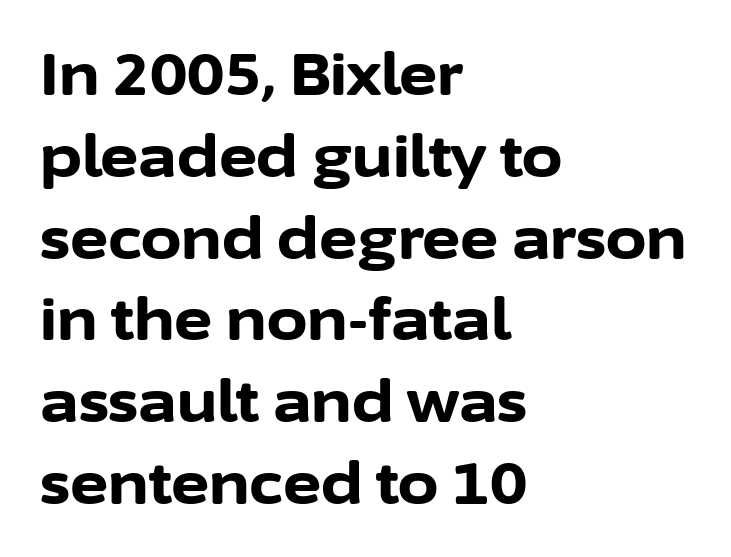
Q: Is the text bold? A: Yes.
Q: Is the text italic (slanted)? A: No, it is upright.
Q: Is the typeface a serif or a sans-serif typeface? A: Sans-serif.
Q: Is the text underlined? A: No.
Q: How is the paragraph aligned? A: Left-aligned.
Q: Is the spacing between letters normal or unusually wide? A: Normal.
Q: Is the spacing between lines tight, normal or loose? A: Normal.
Q: Width (condensed, normal, or wide)? A: Normal.
Q: Stroke contrast? A: Low.
Q: x-height? A: Medium.
Q: Monospaced? A: No.
